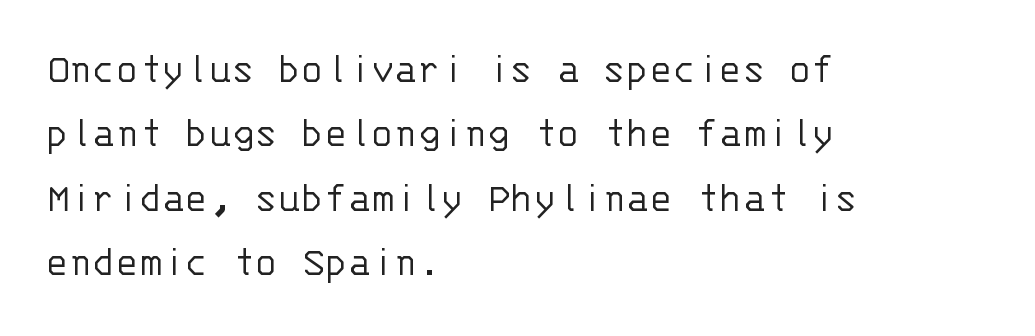
{"serif": "no", "italic": "no", "bold": "no", "weight": "light", "width": "normal", "stroke_contrast": "low", "x_height": "large", "monospaced": "yes", "underline": "no", "align": "left", "line_spacing": "normal", "line_spacing_ratio": 1.5, "letter_spacing": "normal", "letter_spacing_em": 0.0, "glyph_px": 43}
